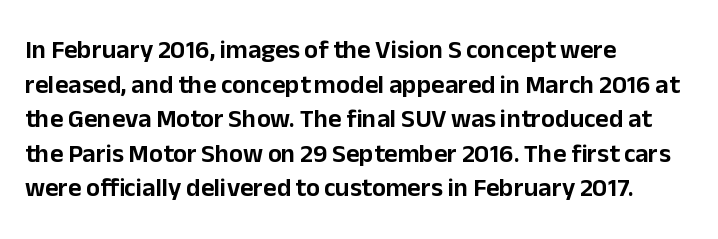
The image shows 26 px text type, upright; set left-aligned, normal line spacing (1.33x), normal letter spacing, not underlined.
